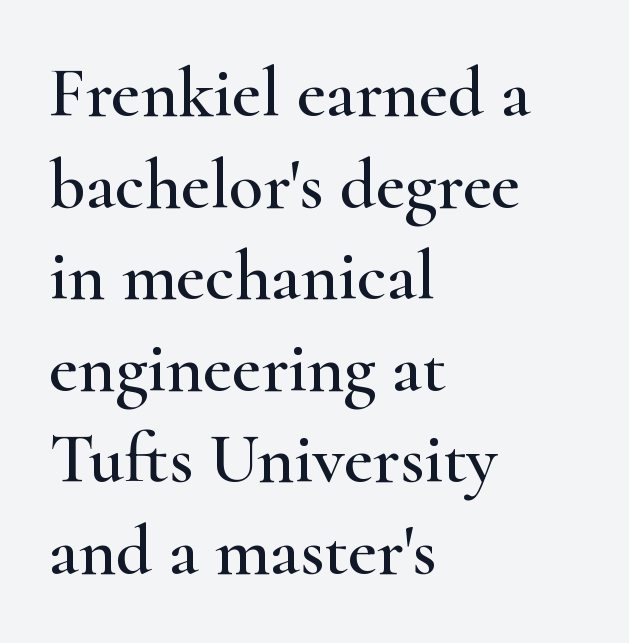
The image shows 71 px wide serif type, upright; set left-aligned, normal line spacing (1.29x), normal letter spacing, not underlined; high stroke contrast and a small x-height.
